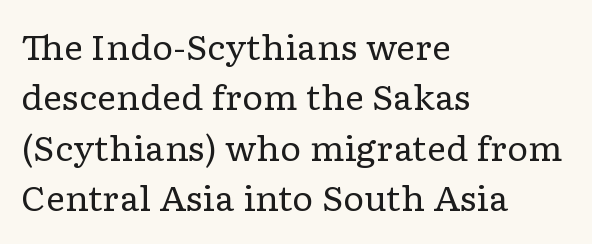
Q: Is the text bold? A: No.
Q: Is the text italic (slanted)? A: No, it is upright.
Q: Is the typeface a serif or a sans-serif typeface? A: Serif.
Q: Is the text underlined? A: No.
Q: How is the paragraph aligned? A: Left-aligned.
Q: Is the spacing between letters normal or unusually wide? A: Normal.
Q: Is the spacing between lines tight, normal or loose? A: Normal.
Q: Width (condensed, normal, or wide)? A: Wide.
Q: Stroke contrast? A: Low.
Q: x-height? A: Medium.
Q: Monospaced? A: No.
